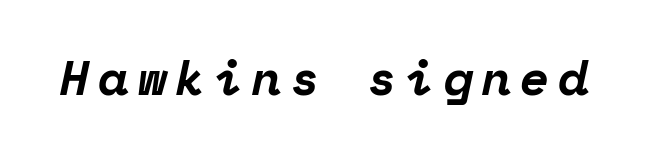
Descender tails drop into unmarked territory. I'd call this a serif setting — the letters wear small feet. You could count columns in this text — the font is strictly monospaced. This sample uses an oblique cut, with every glyph tilted off the vertical. The passage shown is emphatically bold.
